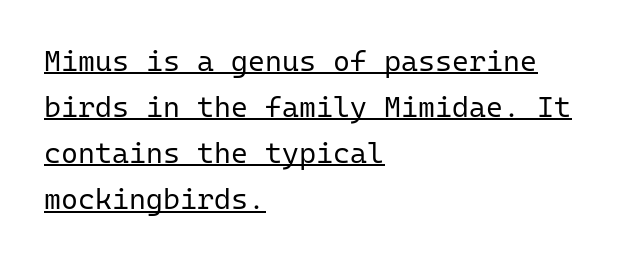
The image shows 29 px regular-weight sans-serif type, upright, monospaced; set left-aligned, normal line spacing (1.59x), normal letter spacing, underlined; low stroke contrast and a medium x-height.
